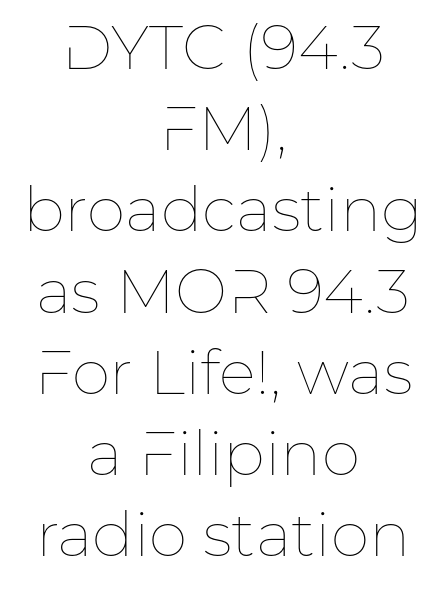
{"italic": "no", "bold": "no", "weight": "thin", "width": "normal", "stroke_contrast": "low", "x_height": "medium", "monospaced": "no", "underline": "no", "align": "center", "line_spacing": "normal", "line_spacing_ratio": 1.31, "letter_spacing": "normal", "letter_spacing_em": 0.0, "glyph_px": 62}
